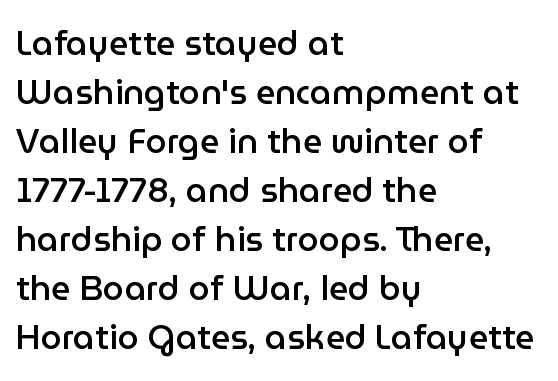
The image shows 34 px semibold sans-serif type, upright; set left-aligned, normal line spacing (1.44x), normal letter spacing, not underlined; low stroke contrast and a medium x-height.
